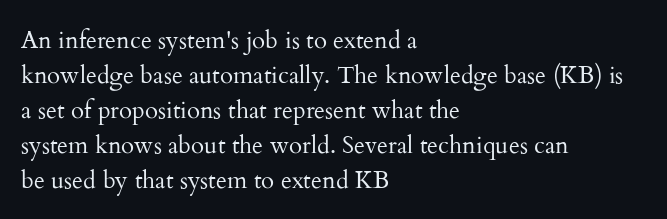
{"italic": "no", "bold": "no", "underline": "no", "align": "left", "line_spacing": "normal", "line_spacing_ratio": 1.46, "letter_spacing": "normal", "letter_spacing_em": 0.0, "glyph_px": 24}
